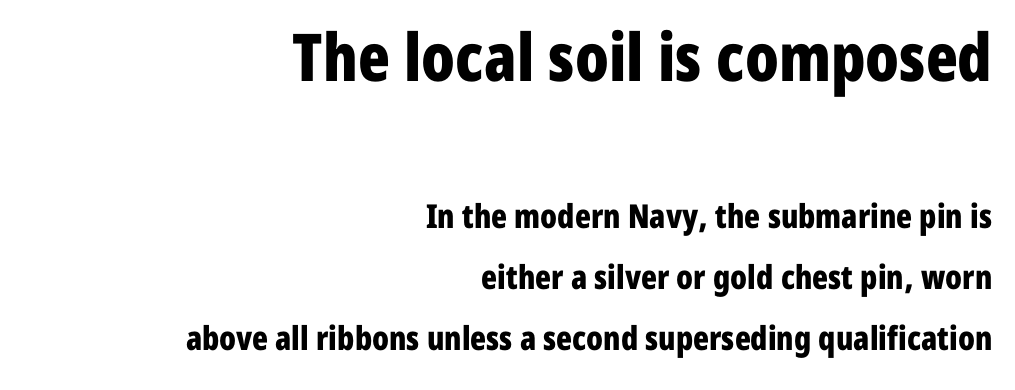
Q: Is the text bold? A: Yes.
Q: Is the text italic (slanted)? A: No, it is upright.
Q: Is the typeface a serif or a sans-serif typeface? A: Sans-serif.
Q: Is the text underlined? A: No.
Q: How is the paragraph aligned? A: Right-aligned.
Q: Is the spacing between letters normal or unusually wide? A: Normal.
Q: Which block of text is set in a larger size, the first (top) or the second (bottom)? A: The first (top) one.
Q: Width (condensed, normal, or wide)? A: Condensed.
Q: Stroke contrast? A: Low.
Q: x-height? A: Medium.
Q: Monospaced? A: No.
